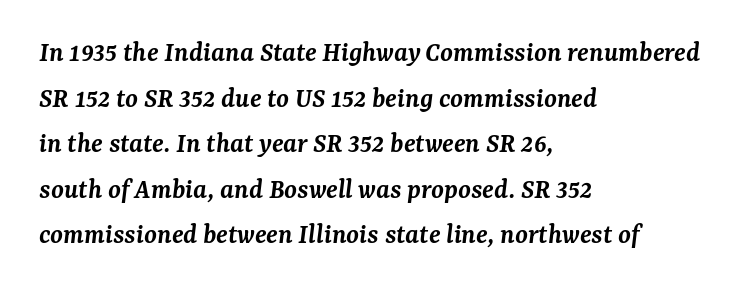
Q: Is the text bold? A: Semi-bold.
Q: Is the text italic (slanted)? A: Yes, it leans right by about 7 degrees.
Q: Is the typeface a serif or a sans-serif typeface? A: Serif.
Q: Is the text underlined? A: No.
Q: How is the paragraph aligned? A: Left-aligned.
Q: Is the spacing between letters normal or unusually wide? A: Normal.
Q: Is the spacing between lines tight, normal or loose? A: Normal.
Q: Width (condensed, normal, or wide)? A: Normal.
Q: Stroke contrast? A: Medium.
Q: x-height? A: Medium.
Q: Monospaced? A: No.
